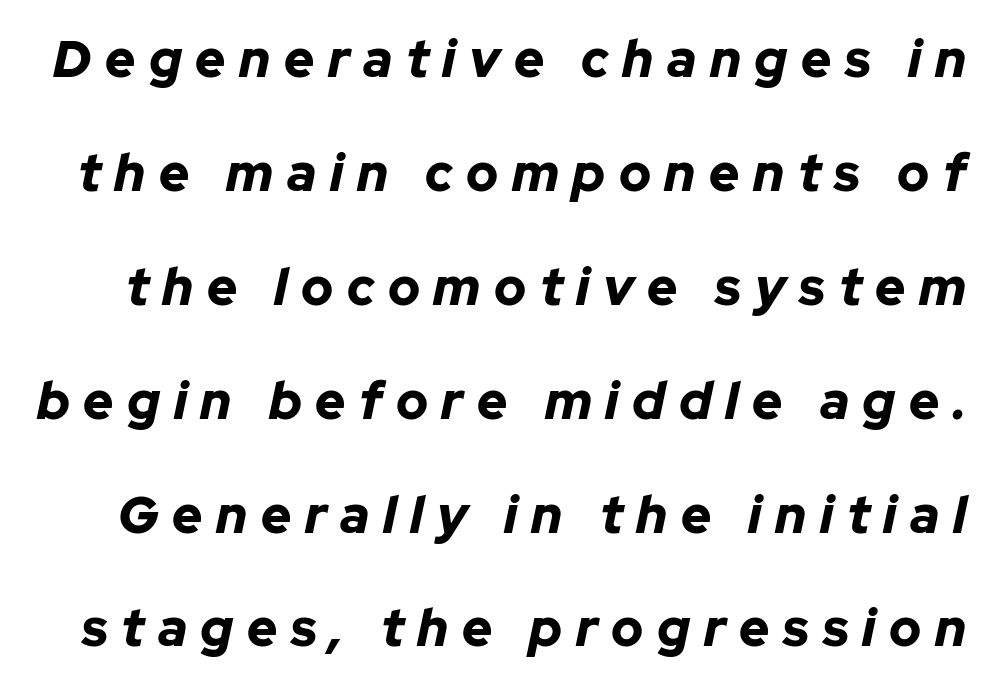
{"italic": "yes", "lean": "right", "slant_degrees": 12, "bold": "yes", "weight": "bold", "width": "normal", "stroke_contrast": "low", "x_height": "medium", "monospaced": "no", "underline": "no", "line_spacing": "loose", "line_spacing_ratio": 2.19, "letter_spacing": "wide", "letter_spacing_em": 0.26, "glyph_px": 52}
